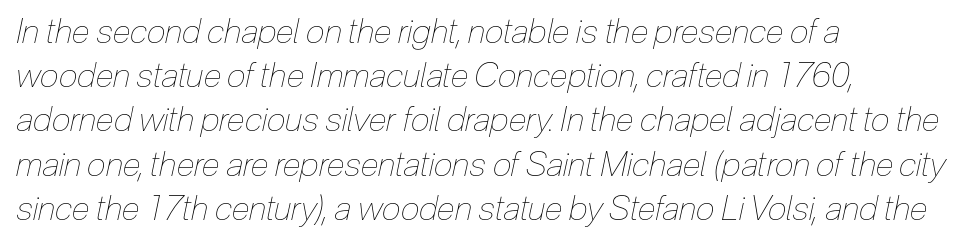
{"italic": "yes", "lean": "right", "slant_degrees": 12, "bold": "no", "weight": "thin", "width": "condensed", "stroke_contrast": "low", "x_height": "medium", "monospaced": "no", "underline": "no", "align": "left", "line_spacing": "normal", "line_spacing_ratio": 1.3, "letter_spacing": "normal", "letter_spacing_em": 0.0, "glyph_px": 34}
